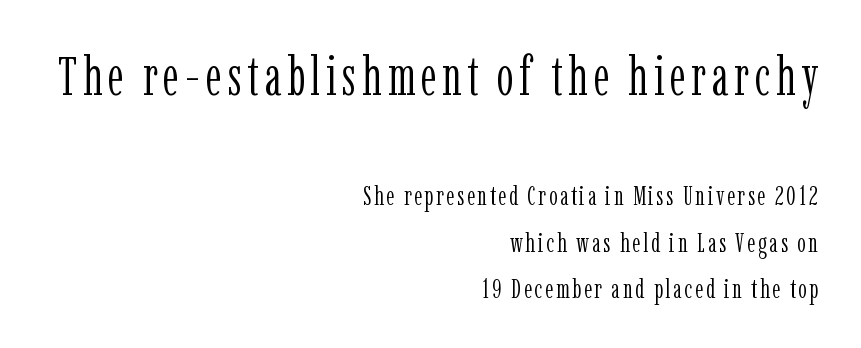
{"serif": "yes", "italic": "no", "bold": "no", "weight": "light", "width": "condensed", "stroke_contrast": "low", "x_height": "medium", "monospaced": "no", "underline": "no", "align": "right", "line_spacing_ratio": 1.72, "larger_block": "first", "size_ratio": 2.0, "glyph_px": 54}
